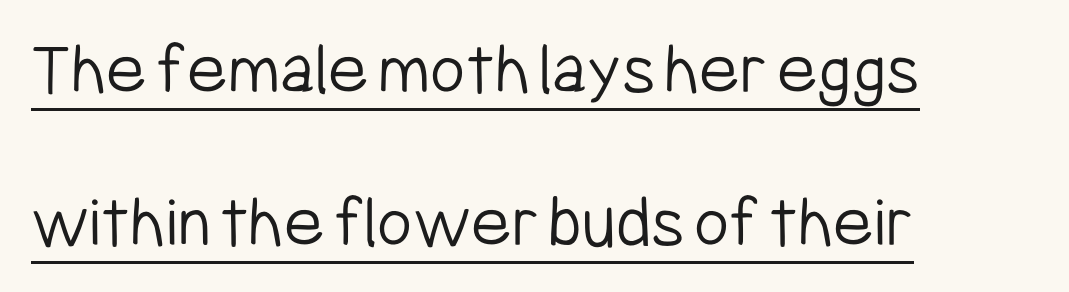
{"serif": "no", "italic": "no", "bold": "no", "weight": "light", "width": "condensed", "stroke_contrast": "low", "x_height": "medium", "monospaced": "no", "underline": "yes", "align": "left", "line_spacing": "loose", "line_spacing_ratio": 2.01, "letter_spacing": "normal", "letter_spacing_em": 0.0, "glyph_px": 76}
